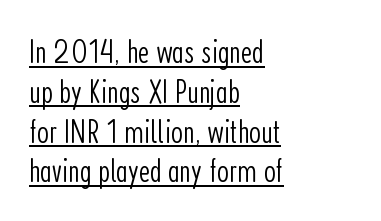
{"serif": "no", "italic": "no", "bold": "no", "weight": "light", "width": "condensed", "stroke_contrast": "low", "x_height": "medium", "monospaced": "no", "underline": "yes", "align": "left", "line_spacing_ratio": 1.17, "letter_spacing": "normal", "letter_spacing_em": 0.0, "glyph_px": 34}
